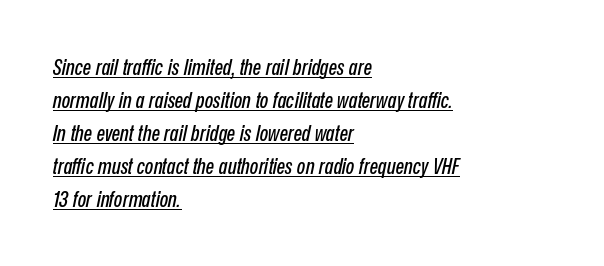
Q: Is the text italic (slanted)? A: Yes, it leans right by about 12 degrees.
Q: Is the text underlined? A: Yes.
Q: How is the paragraph aligned? A: Left-aligned.
Q: Is the spacing between letters normal or unusually wide? A: Normal.
Q: Is the spacing between lines tight, normal or loose? A: Normal.
